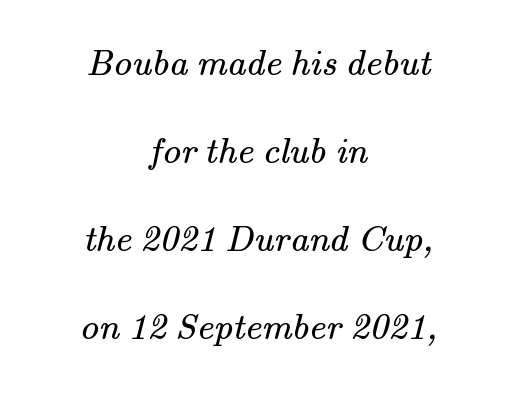
Q: Is the text bold? A: No.
Q: Is the typeface a serif or a sans-serif typeface? A: Serif.
Q: Is the text underlined? A: No.
Q: How is the paragraph aligned? A: Centered.
Q: Is the spacing between letters normal or unusually wide? A: Normal.
Q: Is the spacing between lines tight, normal or loose? A: Loose.
Q: Width (condensed, normal, or wide)? A: Normal.
Q: Stroke contrast? A: Medium.
Q: x-height? A: Small.
Q: Monospaced? A: No.
